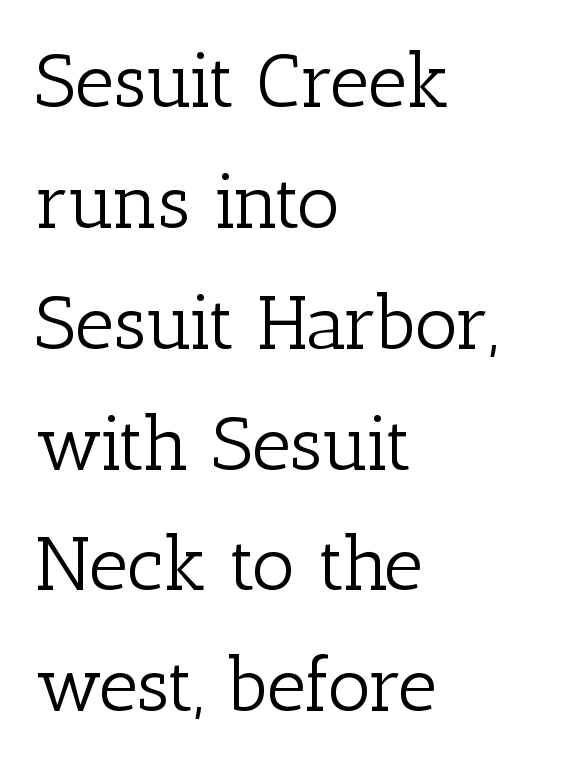
{"serif": "yes", "italic": "no", "bold": "no", "weight": "light", "width": "normal", "stroke_contrast": "low", "x_height": "medium", "monospaced": "no", "underline": "no", "align": "left", "line_spacing": "normal", "line_spacing_ratio": 1.59, "letter_spacing": "normal", "letter_spacing_em": 0.0, "glyph_px": 76}
